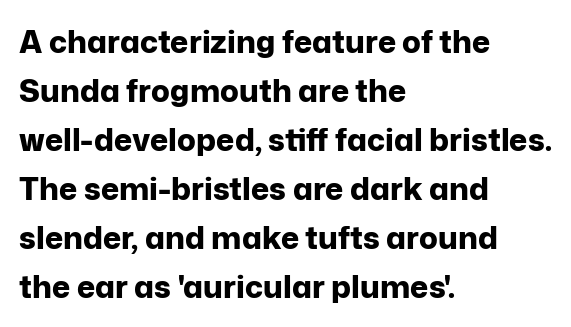
Grotesque or geometric, the face here clearly has no serifs. Horizontal alignment here is leftward, the default for most running prose. Is the letter spacing exaggerated? No — it looks like the ordinary default. Normally led — the rows are evenly, conventionally spaced. Stroke thickness is high; the sample reads as a true bold. Think of a printed novel: that variable character pitch is what you see here.
